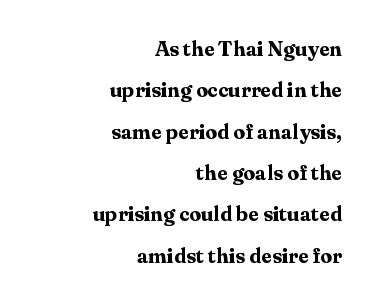
The image shows 21 px bold type, upright; set right-aligned, loose line spacing (1.97x), normal letter spacing, not underlined.
